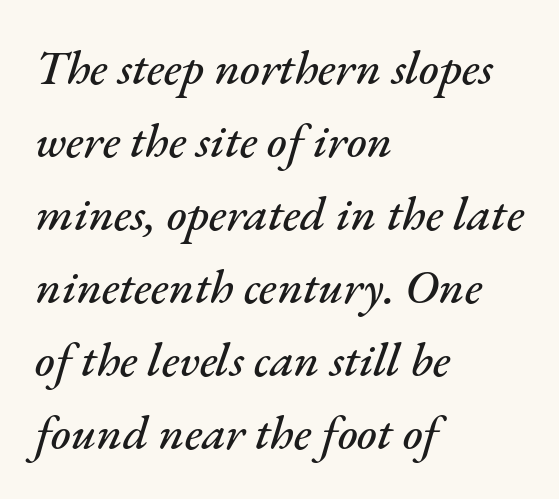
Normally led — the rows are evenly, conventionally spaced. Words float on clear page, feet unadorned. Layout note: lines flush left. Character widths vary here, with narrow letters taking less room than wide ones. Caption: standard tracking, unaltered. The axis of the letterforms is tilted away from vertical.
